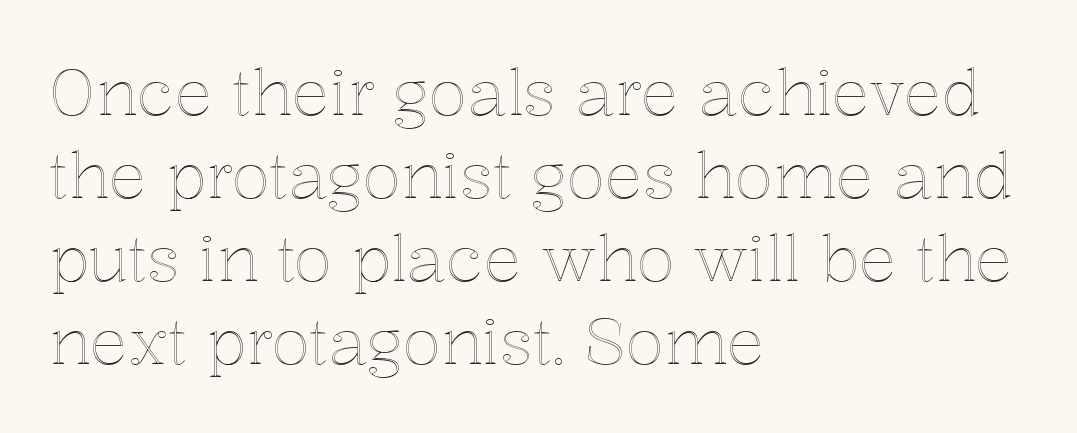
The axis of the letterforms is exactly vertical. Notice how the passage keeps a crisp vertical edge on the left only. Vertically, the passage feels balanced, rows spaced as you'd expect. Bare-footed words on every line.
